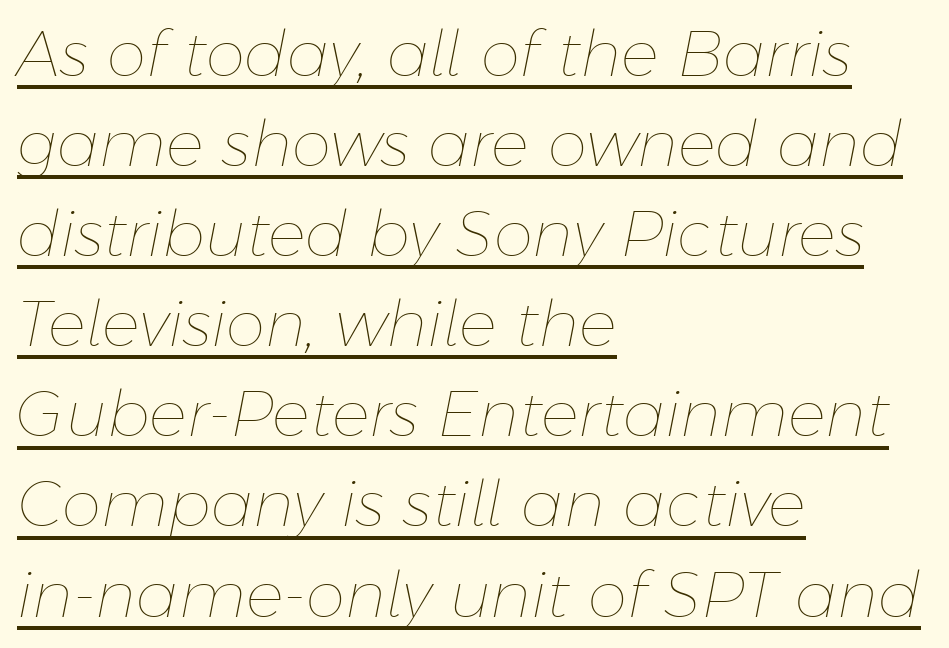
{"italic": "yes", "lean": "right", "slant_degrees": 11, "bold": "no", "weight": "thin", "width": "normal", "stroke_contrast": "low", "x_height": "medium", "monospaced": "no", "underline": "yes", "align": "left", "line_spacing": "normal", "line_spacing_ratio": 1.43, "letter_spacing": "normal", "letter_spacing_em": 0.0, "glyph_px": 63}
